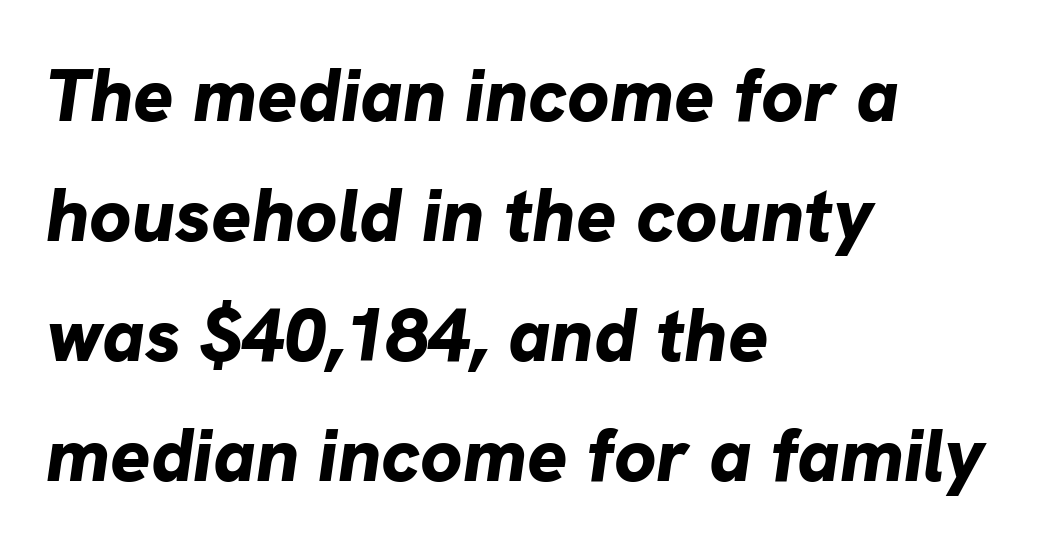
Q: Is the text bold? A: Yes.
Q: Is the text italic (slanted)? A: Yes, it leans right by about 8 degrees.
Q: Is the text underlined? A: No.
Q: How is the paragraph aligned? A: Left-aligned.
Q: Is the spacing between letters normal or unusually wide? A: Normal.
Q: Is the spacing between lines tight, normal or loose? A: Normal.
Q: Width (condensed, normal, or wide)? A: Normal.
Q: Stroke contrast? A: Low.
Q: x-height? A: Medium.
Q: Monospaced? A: No.
